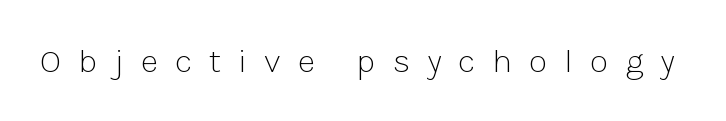
Has an underline been added? It has not. Stroke terminals: plain, sans-serif. Looks like regular typesetting: each glyph gets only the width it needs. The weight tops out at a normal text grade. Students, note that the glyphs here are deliberately spaced far apart.
